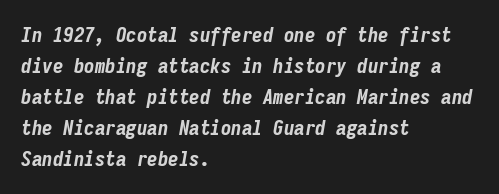
{"italic": "yes", "lean": "right", "slant_degrees": 9, "bold": "yes", "underline": "no", "align": "left", "line_spacing": "normal", "line_spacing_ratio": 1.48, "letter_spacing": "normal", "letter_spacing_em": 0.0, "glyph_px": 21}
